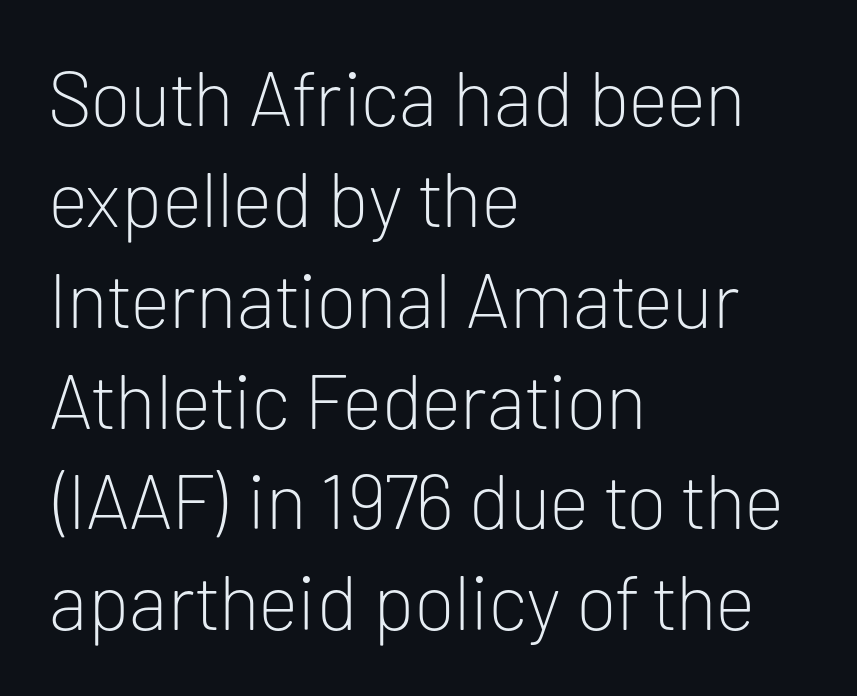
The image shows 77 px light sans-serif type, upright; set left-aligned, normal line spacing (1.31x), normal letter spacing, not underlined; low stroke contrast and a medium x-height.
